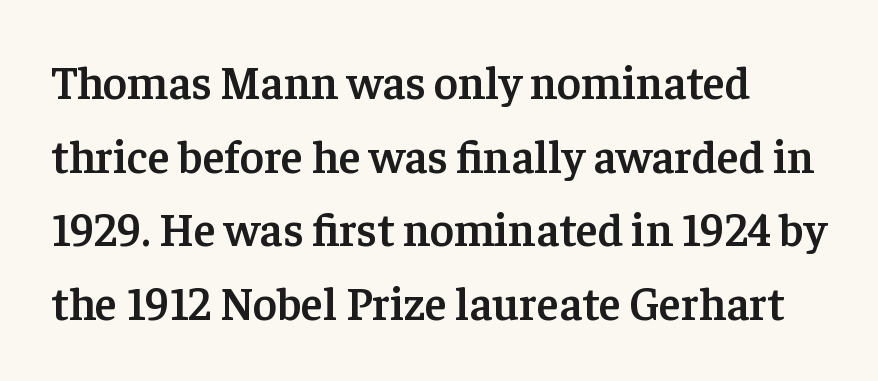
The image shows 46 px semibold serif type, upright; set normal line spacing (1.6x), normal letter spacing, not underlined; low stroke contrast and a medium x-height.
